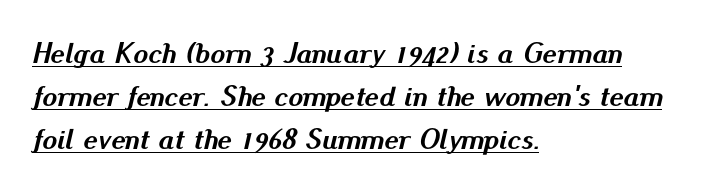
The image shows 30 px semibold type, italic (leaning right); set left-aligned, normal line spacing (1.44x), normal letter spacing, underlined; medium stroke contrast and a small x-height.
